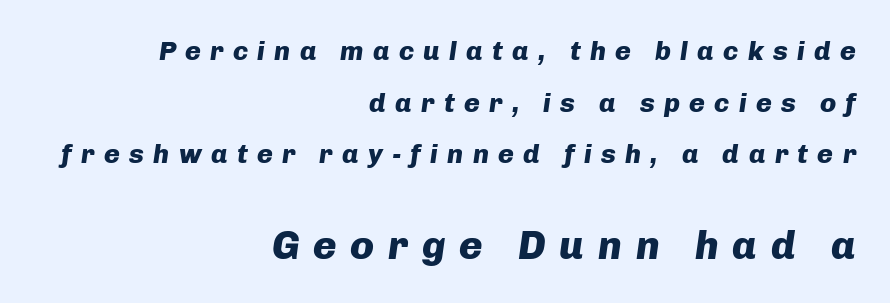
{"italic": "yes", "lean": "right", "slant_degrees": 8, "bold": "yes", "weight": "heavy", "width": "normal", "stroke_contrast": "low", "x_height": "medium", "monospaced": "no", "underline": "no", "align": "right", "line_spacing": "loose", "line_spacing_ratio": 1.91, "letter_spacing": "wide", "letter_spacing_em": 0.34, "larger_block": "second", "size_ratio": 1.48, "glyph_px": 40}
